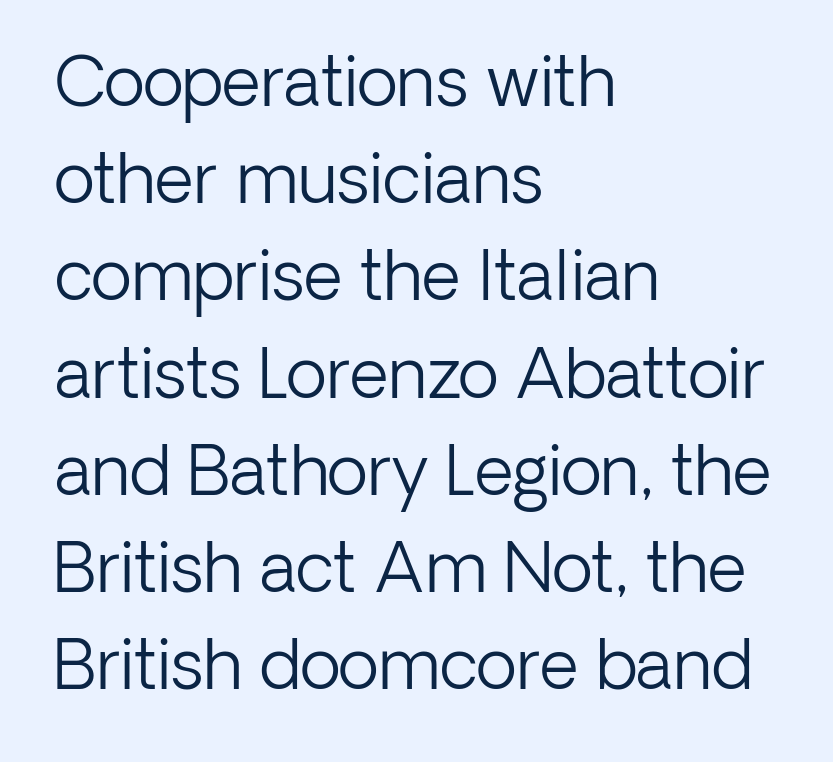
Q: Is the text bold? A: No.
Q: Is the text italic (slanted)? A: No, it is upright.
Q: Is the typeface a serif or a sans-serif typeface? A: Sans-serif.
Q: Is the text underlined? A: No.
Q: How is the paragraph aligned? A: Left-aligned.
Q: Is the spacing between letters normal or unusually wide? A: Normal.
Q: Is the spacing between lines tight, normal or loose? A: Normal.
Q: Width (condensed, normal, or wide)? A: Normal.
Q: Stroke contrast? A: Low.
Q: x-height? A: Medium.
Q: Monospaced? A: No.
